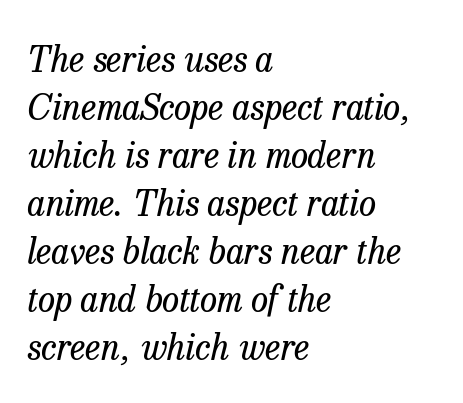
{"serif": "yes", "italic": "yes", "lean": "right", "slant_degrees": 13, "bold": "no", "weight": "regular", "width": "normal", "stroke_contrast": "low", "x_height": "medium", "monospaced": "no", "underline": "no", "align": "left", "line_spacing": "normal", "line_spacing_ratio": 1.37, "letter_spacing": "normal", "letter_spacing_em": 0.0, "glyph_px": 35}
